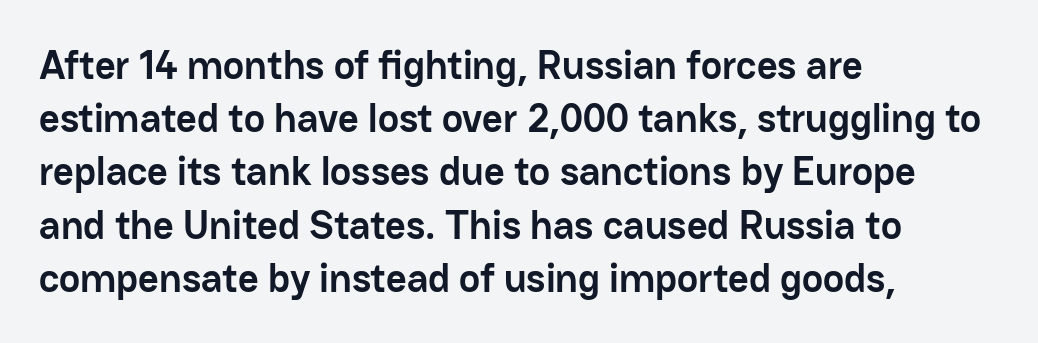
Q: Is the text bold? A: Yes.
Q: Is the text italic (slanted)? A: No, it is upright.
Q: Is the typeface a serif or a sans-serif typeface? A: Sans-serif.
Q: Is the text underlined? A: No.
Q: How is the paragraph aligned? A: Left-aligned.
Q: Is the spacing between letters normal or unusually wide? A: Normal.
Q: Is the spacing between lines tight, normal or loose? A: Normal.
Q: Width (condensed, normal, or wide)? A: Normal.
Q: Stroke contrast? A: Low.
Q: x-height? A: Medium.
Q: Monospaced? A: No.
